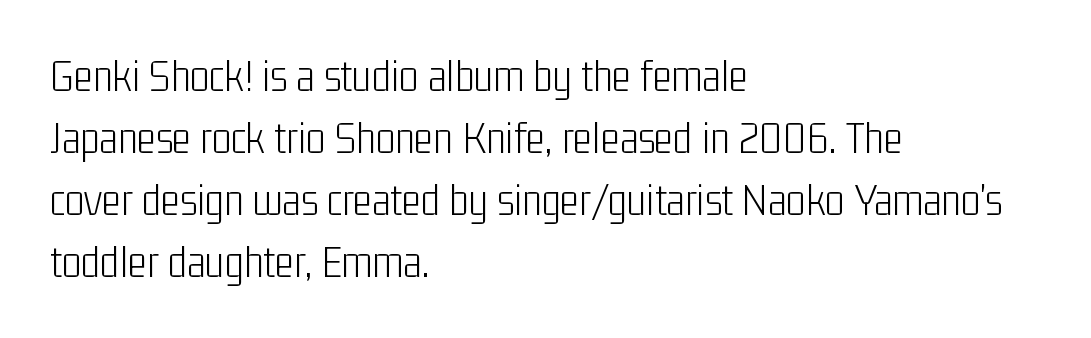
{"serif": "no", "italic": "no", "bold": "no", "weight": "light", "width": "condensed", "stroke_contrast": "low", "x_height": "medium", "monospaced": "no", "underline": "no", "align": "left", "line_spacing": "normal", "line_spacing_ratio": 1.35, "letter_spacing": "normal", "letter_spacing_em": 0.0, "glyph_px": 46}
